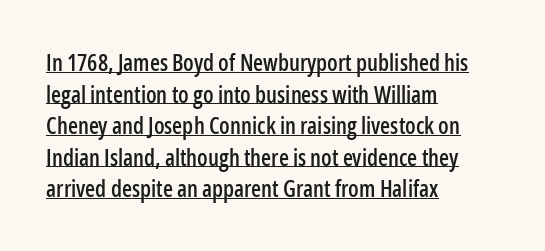
The vertical gap from one line to the next is medium. Notice how a bar underscores the lettering throughout. Tracking value appears to be zero — textbook default spacing. Line starts are locked; line ends wander.
